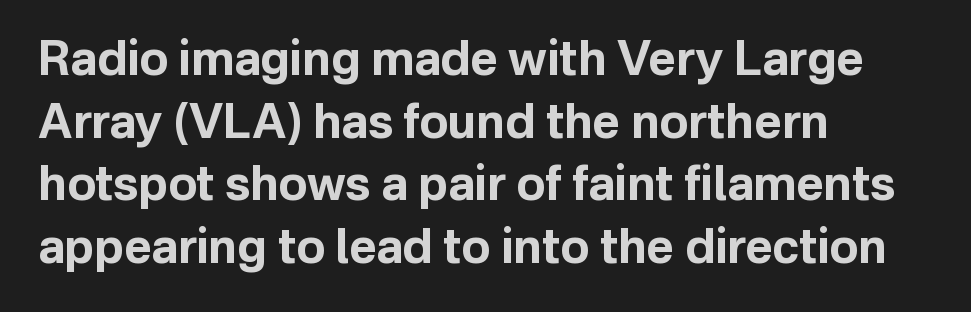
The image shows 47 px bold sans-serif type, upright; set left-aligned, normal line spacing (1.33x), normal letter spacing, not underlined; low stroke contrast and a medium x-height.
